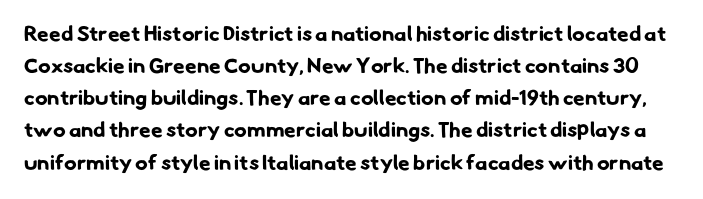
Q: Is the text bold? A: Yes.
Q: Is the text underlined? A: No.
Q: Is the spacing between letters normal or unusually wide? A: Normal.
Q: Is the spacing between lines tight, normal or loose? A: Normal.
